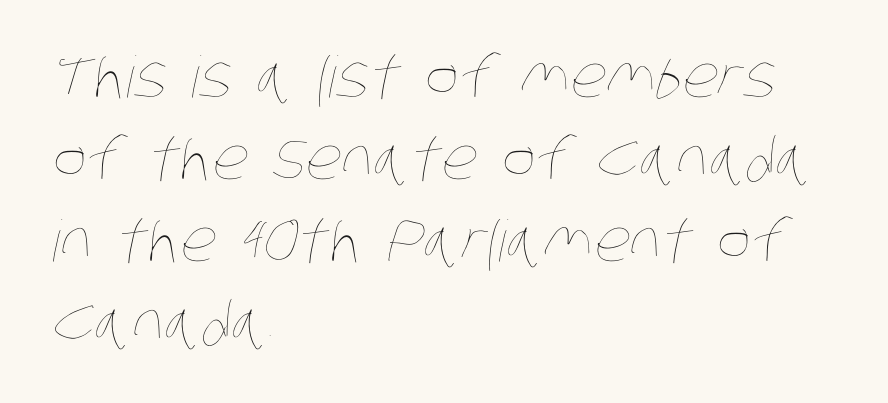
Do the characters align in a grid? No, the font is proportional. This is not heavy type; no bold has been used. Does extra space separate the letters? No, they use regular spacing. A student would call this left alignment; a typographer would say flush left, rag right. Letters rest on an invisible, unmarked baseline.
